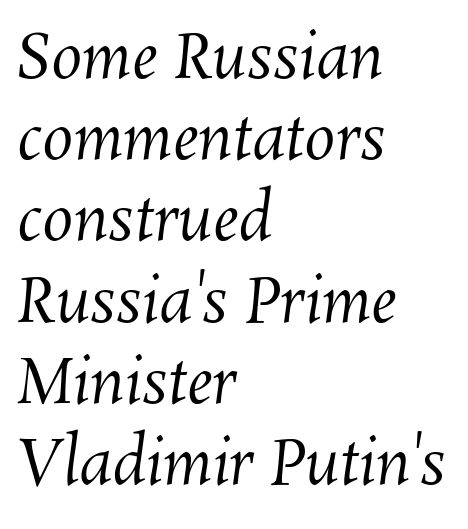
{"bold": "no", "weight": "regular", "width": "normal", "stroke_contrast": "medium", "x_height": "medium", "monospaced": "no", "underline": "no", "align": "left", "line_spacing": "normal", "line_spacing_ratio": 1.31, "letter_spacing": "normal", "letter_spacing_em": 0.0, "glyph_px": 62}
